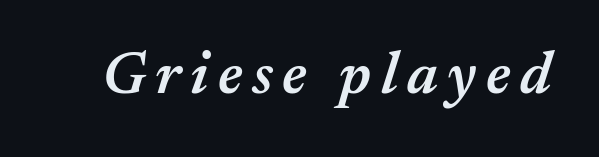
Q: Is the text bold? A: Semi-bold.
Q: Is the text italic (slanted)? A: Yes, it leans right by about 17 degrees.
Q: Is the text underlined? A: No.
Q: Width (condensed, normal, or wide)? A: Normal.
Q: Stroke contrast? A: Medium.
Q: x-height? A: Medium.
Q: Monospaced? A: No.
